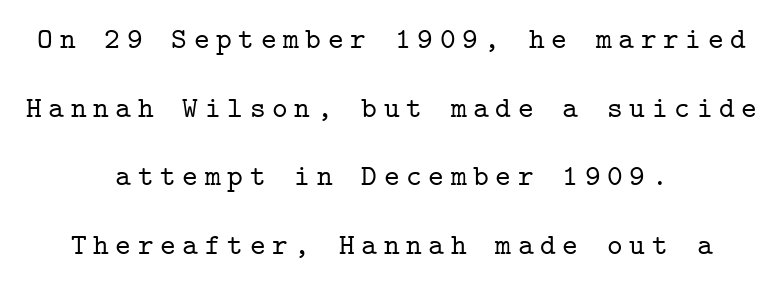
The image shows 30 px serif type, upright, monospaced; set centered, loose line spacing (2.29x), unusually wide letter spacing (+0.22 em), not underlined; low stroke contrast and a medium x-height.
